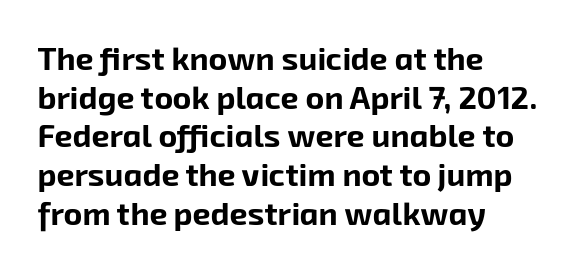
Q: Is the text bold? A: Yes.
Q: Is the typeface a serif or a sans-serif typeface? A: Sans-serif.
Q: Is the text underlined? A: No.
Q: How is the paragraph aligned? A: Left-aligned.
Q: Is the spacing between letters normal or unusually wide? A: Normal.
Q: Width (condensed, normal, or wide)? A: Normal.
Q: Stroke contrast? A: Low.
Q: x-height? A: Medium.
Q: Monospaced? A: No.
